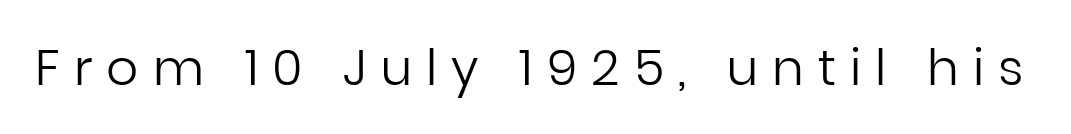
Lines of text with bare space underneath. The tracking jumps out immediately: characters are airy and widely separated. Varying glyph widths throughout — classic text-font behaviour. The characters display no serif detailing; their extremities are plain. The letters stand straight up with perfectly vertical stems. A light-to-regular cut is what we see here.
